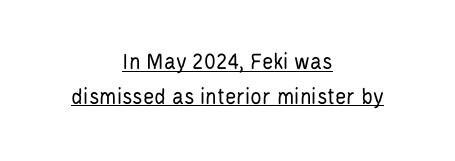
The leading is moderate, giving the passage an even texture. Summary of weight: not heavy and not bold. The passage shown is underscored from start to finish. Upright lettering throughout. Which margin do the lines hug? Neither — every line sits in the middle. Letter spacing: default.
